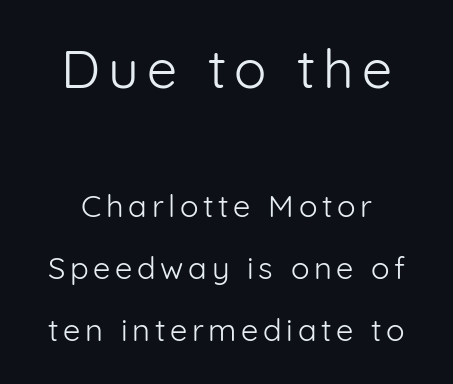
Q: Is the text bold? A: No.
Q: Is the text italic (slanted)? A: No, it is upright.
Q: Is the typeface a serif or a sans-serif typeface? A: Sans-serif.
Q: Is the text underlined? A: No.
Q: Is the spacing between lines tight, normal or loose? A: Loose.
Q: Which block of text is set in a larger size, the first (top) or the second (bottom)? A: The first (top) one.
Q: Width (condensed, normal, or wide)? A: Normal.
Q: Stroke contrast? A: Low.
Q: x-height? A: Medium.
Q: Monospaced? A: No.
